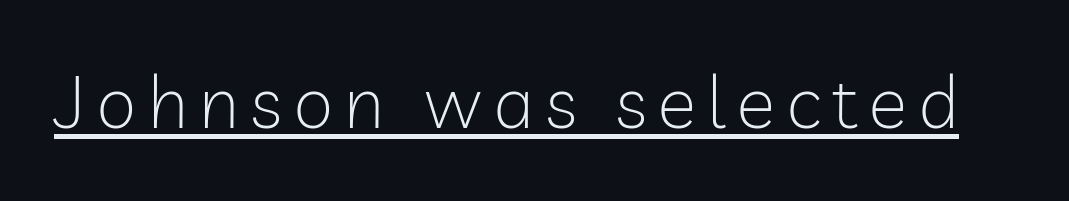
Q: Is the text bold? A: No.
Q: Is the text italic (slanted)? A: No, it is upright.
Q: Is the typeface a serif or a sans-serif typeface? A: Sans-serif.
Q: Is the text underlined? A: Yes.
Q: Width (condensed, normal, or wide)? A: Normal.
Q: Stroke contrast? A: Low.
Q: x-height? A: Medium.
Q: Monospaced? A: No.
